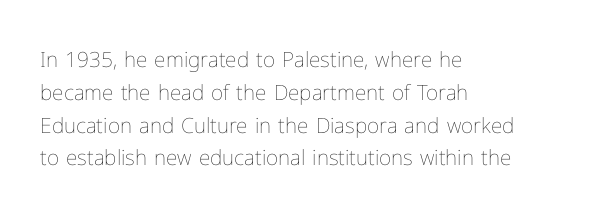
Upright lettering throughout. The rows are spaced the way most documents space them. These lines stack with their left ends in a neat column. The space beneath each line is pristine and unruled. This sample uses plain, unmodified letter spacing. Stem width sits at or under what a default text font uses.
